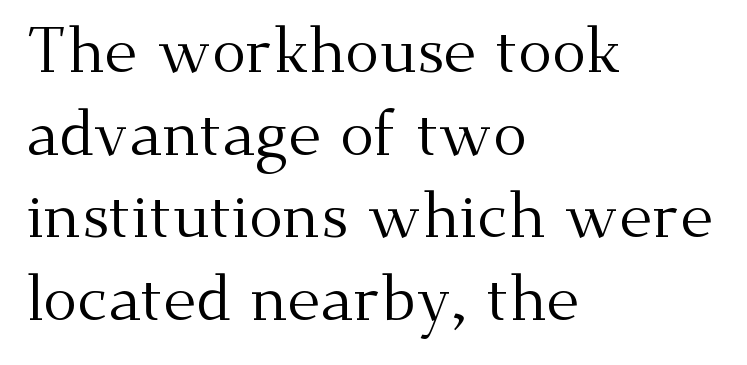
{"serif": "yes", "italic": "no", "bold": "no", "weight": "regular", "width": "normal", "stroke_contrast": "medium", "x_height": "small", "monospaced": "no", "underline": "no", "align": "left", "line_spacing": "normal", "line_spacing_ratio": 1.29, "letter_spacing": "normal", "letter_spacing_em": 0.0, "glyph_px": 64}
